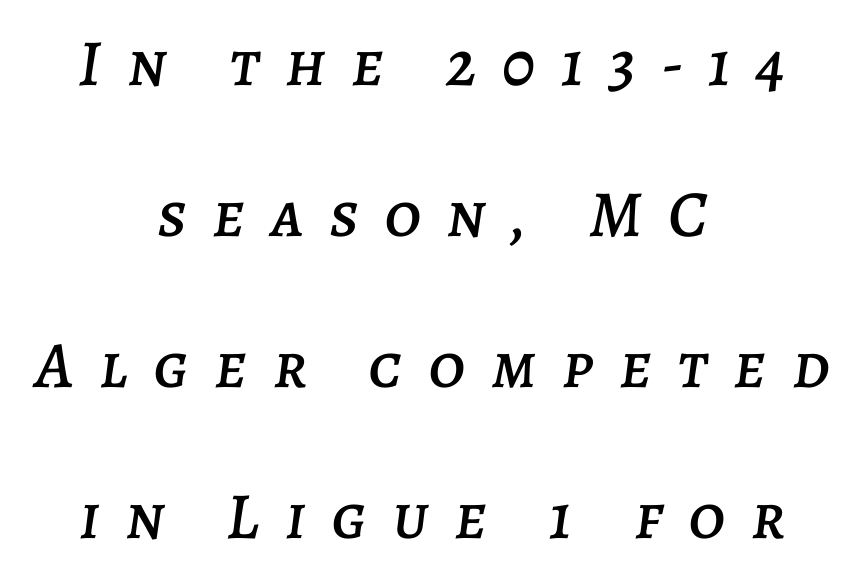
The image shows 66 px text type, italic (leaning right); set centered, loose line spacing (2.29x), unusually wide letter spacing (+0.39 em), not underlined; low stroke contrast and a large x-height.
